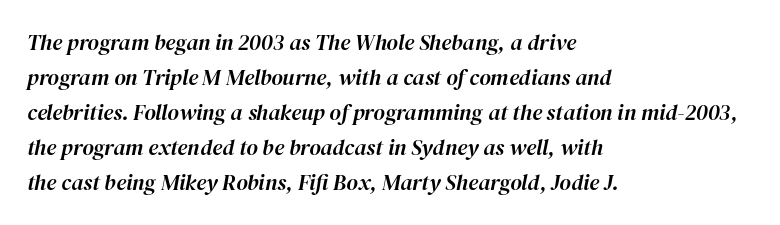
The image shows 22 px text type, italic (leaning right); set left-aligned, normal line spacing (1.59x), normal letter spacing, not underlined.
